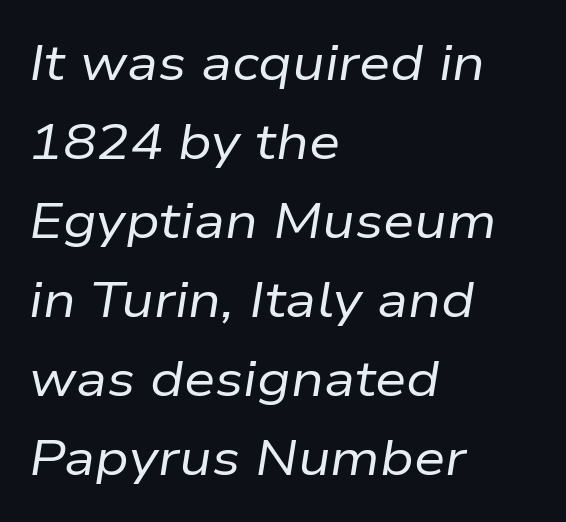
The image shows 50 px regular-weight type, italic (leaning right); set left-aligned, normal line spacing (1.58x), normal letter spacing, not underlined; low stroke contrast and a medium x-height.
